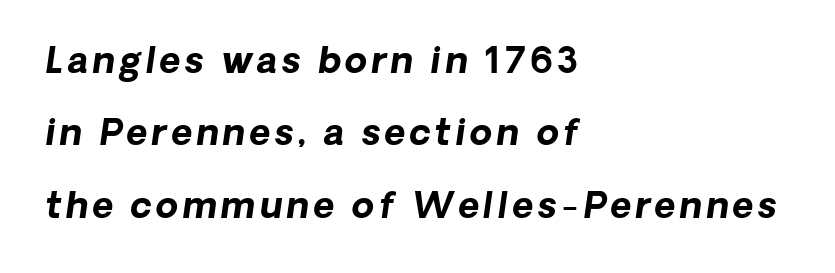
Q: Is the text bold? A: Yes.
Q: Is the text italic (slanted)? A: Yes, it leans right by about 8 degrees.
Q: Is the text underlined? A: No.
Q: How is the paragraph aligned? A: Left-aligned.
Q: Is the spacing between lines tight, normal or loose? A: Loose.
Q: Width (condensed, normal, or wide)? A: Normal.
Q: Stroke contrast? A: Low.
Q: x-height? A: Medium.
Q: Monospaced? A: No.
